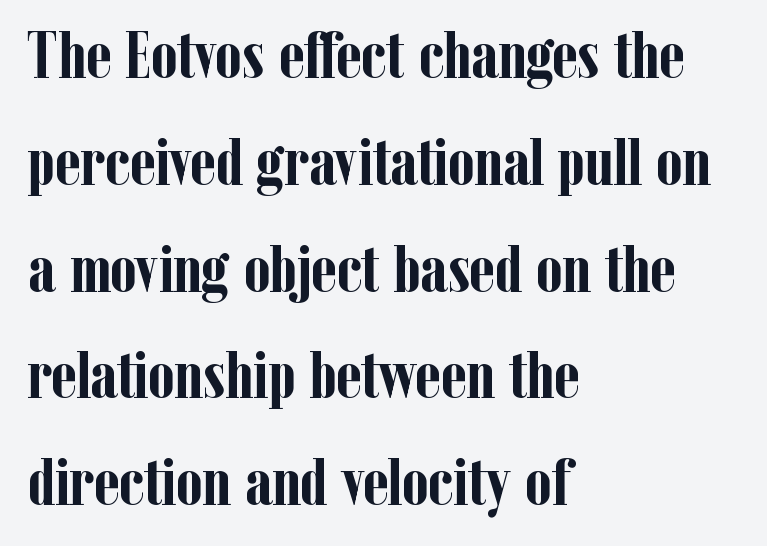
{"serif": "yes", "italic": "no", "bold": "yes", "weight": "semibold", "width": "condensed", "stroke_contrast": "low", "x_height": "medium", "monospaced": "no", "underline": "no", "align": "left", "line_spacing": "normal", "line_spacing_ratio": 1.57, "letter_spacing": "normal", "letter_spacing_em": 0.0, "glyph_px": 68}
